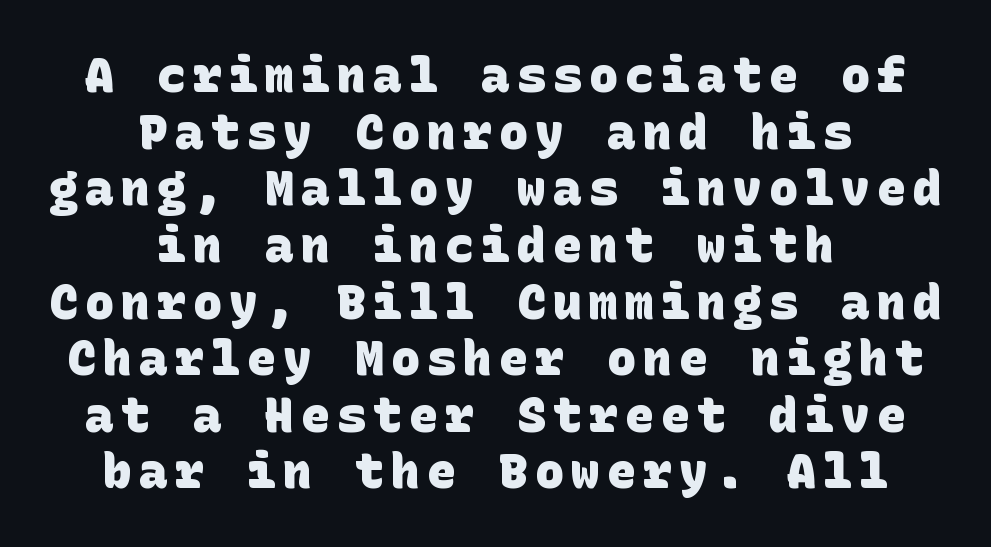
{"serif": "no", "bold": "yes", "weight": "heavy", "width": "normal", "stroke_contrast": "low", "x_height": "large", "underline": "no", "align": "center", "line_spacing_ratio": 1.18, "glyph_px": 48}
